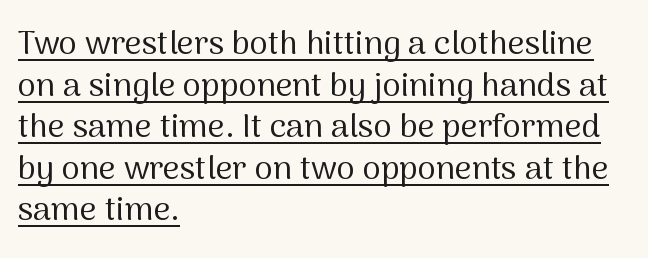
The image shows 33 px regular-weight sans-serif type, upright; set left-aligned, normal line spacing (1.26x), normal letter spacing, underlined; medium stroke contrast and a medium x-height.
